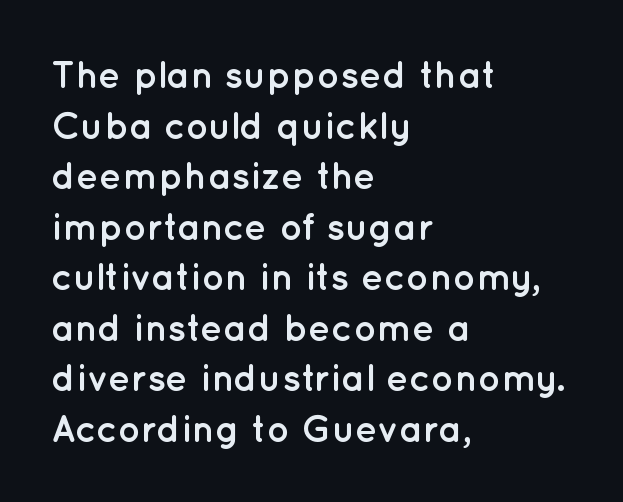
The characters display no serif detailing; their extremities are plain. Think of a printed novel: that variable character pitch is what you see here. I'd describe the lettering as bold — thick and assertive. Reading down the block, your eye returns to a fixed left position each line. The block of text has a typical density, with ordinary space between rows. Do the letters lean? They stand straight.
